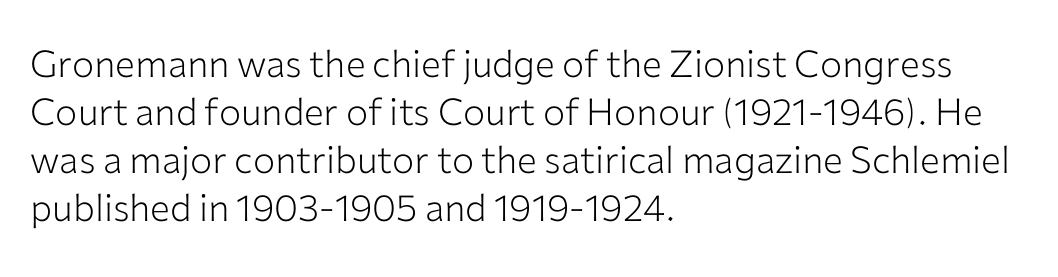
The image shows 37 px light sans-serif type, upright; set left-aligned, normal line spacing (1.3x), normal letter spacing, not underlined; low stroke contrast and a medium x-height.
